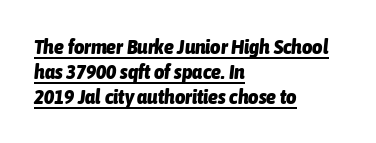
Q: Is the text bold? A: Yes.
Q: Is the text italic (slanted)? A: Yes, it leans right by about 6 degrees.
Q: Is the text underlined? A: Yes.
Q: How is the paragraph aligned? A: Left-aligned.
Q: Is the spacing between letters normal or unusually wide? A: Normal.
Q: Is the spacing between lines tight, normal or loose? A: Normal.
